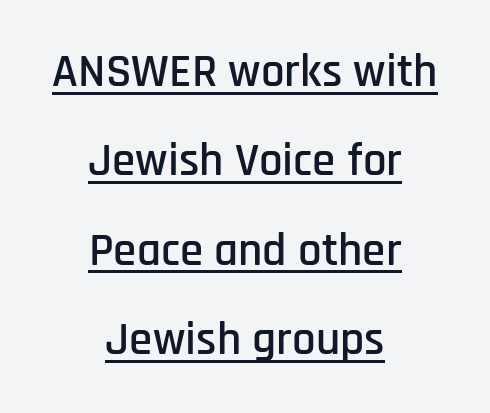
Q: Is the text italic (slanted)? A: No, it is upright.
Q: Is the typeface a serif or a sans-serif typeface? A: Sans-serif.
Q: Is the text underlined? A: Yes.
Q: How is the paragraph aligned? A: Centered.
Q: Is the spacing between letters normal or unusually wide? A: Normal.
Q: Is the spacing between lines tight, normal or loose? A: Loose.
Q: Width (condensed, normal, or wide)? A: Condensed.
Q: Stroke contrast? A: Low.
Q: x-height? A: Large.
Q: Monospaced? A: No.
